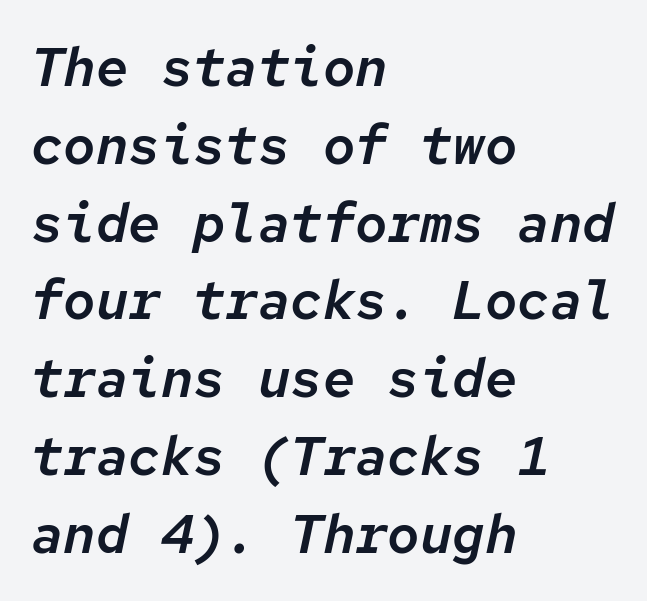
The image shows 54 px text type, italic (leaning right), monospaced; set left-aligned, normal line spacing (1.44x), normal letter spacing, not underlined; low stroke contrast and a medium x-height.
